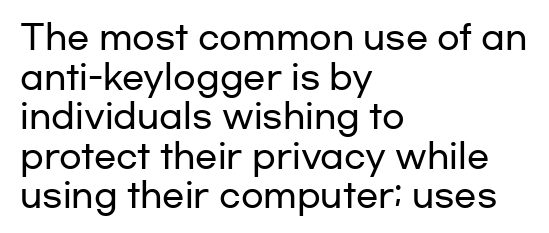
Words float on clear page, feet unadorned. The rendering uses natural spacing where letterforms have individual widths. Are there feet on the stems? There aren't — it's a sans. The font's upright variant was chosen for this text. Honestly, the letter spacing is just normal — you wouldn't notice it.
